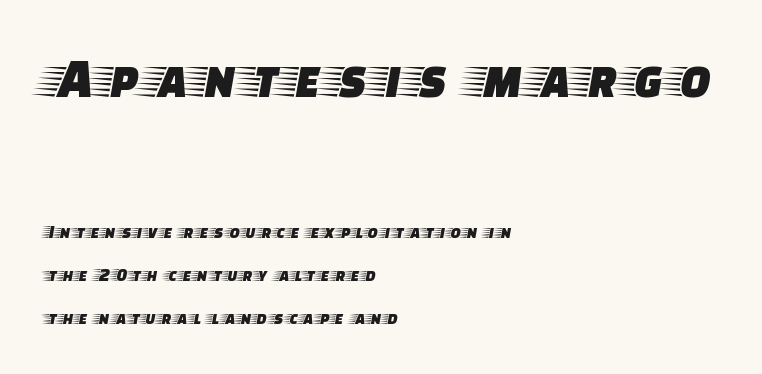
Check the space under the baseline: it is left empty. Is there much room between lines? Yes — plenty of vertical air separates them. Here the designer chose a conventional face with non-uniform glyph widths. Reading down the block, your eye returns to a fixed left position each line. Typographically, this falls in the serif category.
